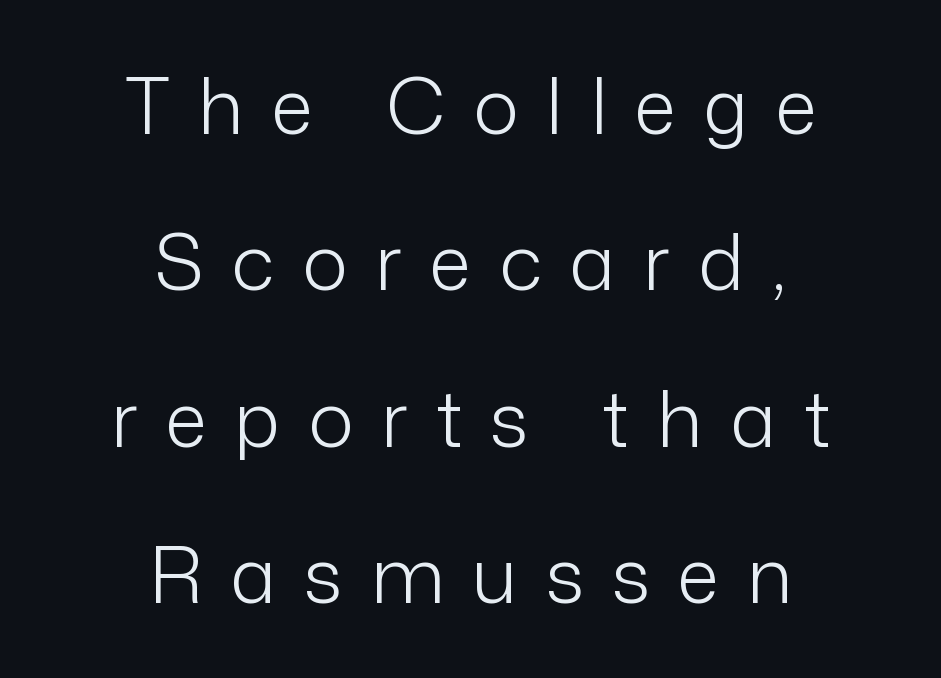
Q: Is the text bold? A: No.
Q: Is the text italic (slanted)? A: No, it is upright.
Q: Is the typeface a serif or a sans-serif typeface? A: Sans-serif.
Q: Is the text underlined? A: No.
Q: How is the paragraph aligned? A: Centered.
Q: Is the spacing between letters normal or unusually wide? A: Unusually wide.
Q: Is the spacing between lines tight, normal or loose? A: Loose.
Q: Width (condensed, normal, or wide)? A: Normal.
Q: Stroke contrast? A: Low.
Q: x-height? A: Medium.
Q: Monospaced? A: No.
